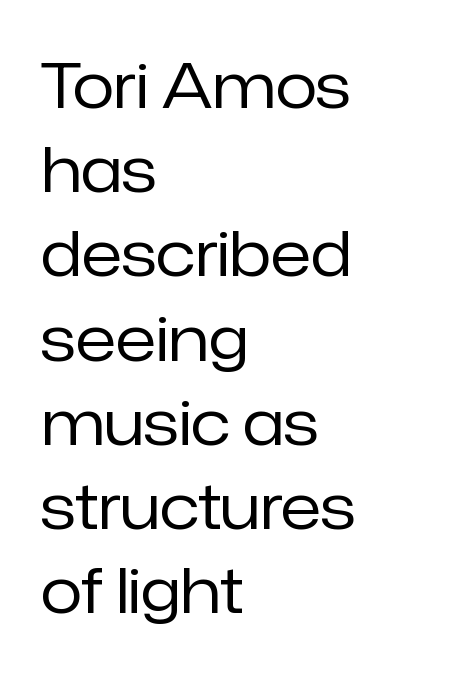
Posture: straight, roman, zero tilt. Is this a sans? Yes — the strokes have no serifs. The cut favours lightness, reaching ordinary text weight at its darkest. Underline: absent. Characters follow at the spacing the type designer built in. The line-height multiplier appears to be the usual default.
